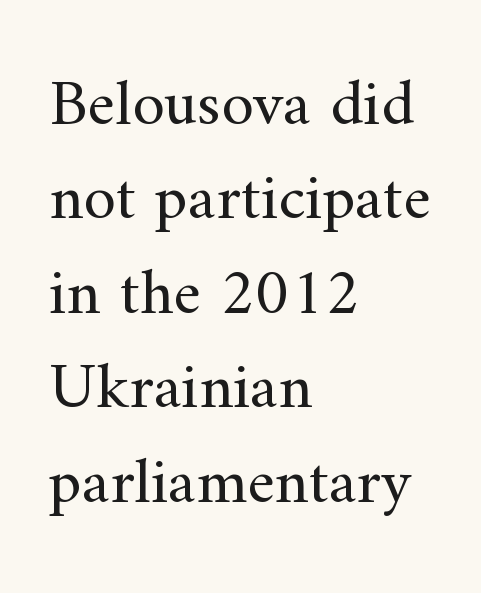
The image shows 66 px regular-weight serif type, upright; set left-aligned, normal line spacing (1.43x), normal letter spacing, not underlined; medium stroke contrast and a small x-height.
